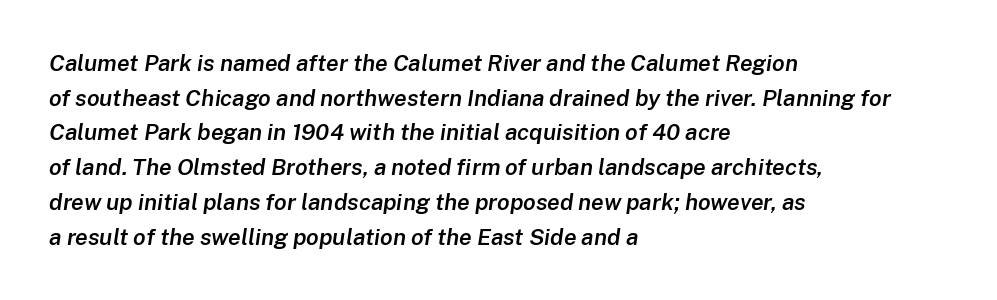
Has an underline been added? It has not. Successive baselines arrive at the customary interval. Caption: multi-line text, flush left, ragged right. These lines keep a tight, regular rhythm from letter to letter.
